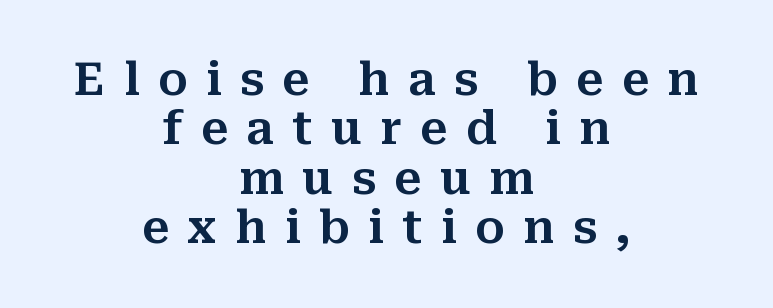
In terms of letterform style, serifs are clearly present. These lines were composed using upright roman letters. A typesetter would call this heavily tracked-out type. Proportional: the letters do not fall into vertical columns. Closely set lines give the paragraph a compact silhouette. Is the block centered? Yes — each line is placed symmetrically about the middle.
